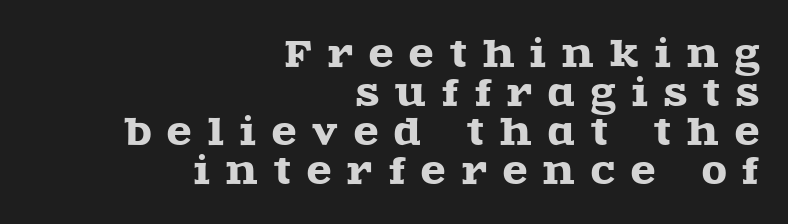
Q: Is the text italic (slanted)? A: No, it is upright.
Q: Is the typeface a serif or a sans-serif typeface? A: Serif.
Q: Is the text underlined? A: No.
Q: How is the paragraph aligned? A: Right-aligned.
Q: Is the spacing between letters normal or unusually wide? A: Unusually wide.
Q: Is the spacing between lines tight, normal or loose? A: Tight.
Q: Width (condensed, normal, or wide)? A: Wide.
Q: x-height? A: Large.
Q: Monospaced? A: No.
